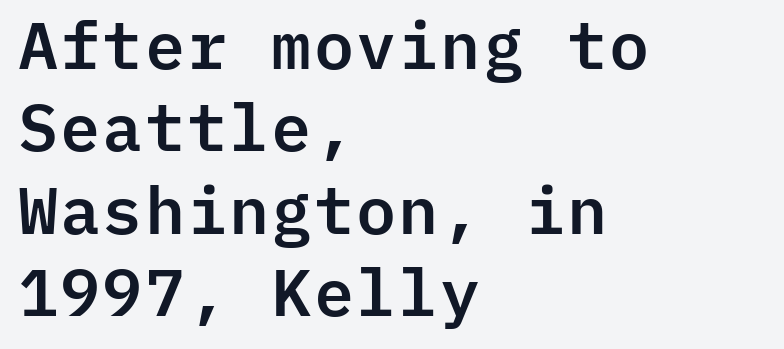
Q: Is the text italic (slanted)? A: No, it is upright.
Q: Is the typeface a serif or a sans-serif typeface? A: Sans-serif.
Q: Is the text underlined? A: No.
Q: How is the paragraph aligned? A: Left-aligned.
Q: Is the spacing between letters normal or unusually wide? A: Normal.
Q: Is the spacing between lines tight, normal or loose? A: Normal.
Q: Width (condensed, normal, or wide)? A: Normal.
Q: Stroke contrast? A: Low.
Q: x-height? A: Medium.
Q: Monospaced? A: Yes.
